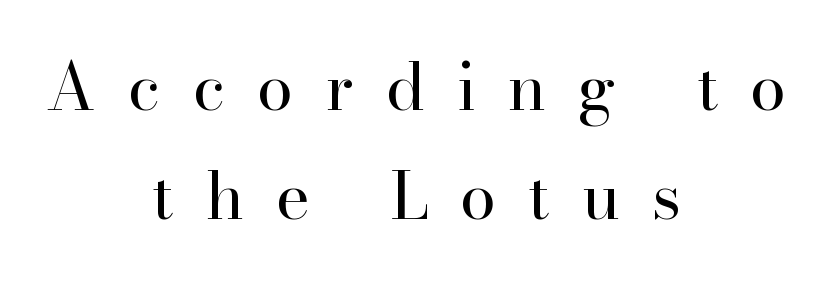
Has an underline been added? It has not. Here the glyphs are tracked loosely, breaking word shapes into spaced letters. This is the regular roman posture of the typeface. How would I describe the line gaps? Plain and ordinary. These glyphs show unthickened strokes, regular width or finer. Classification — serif.
